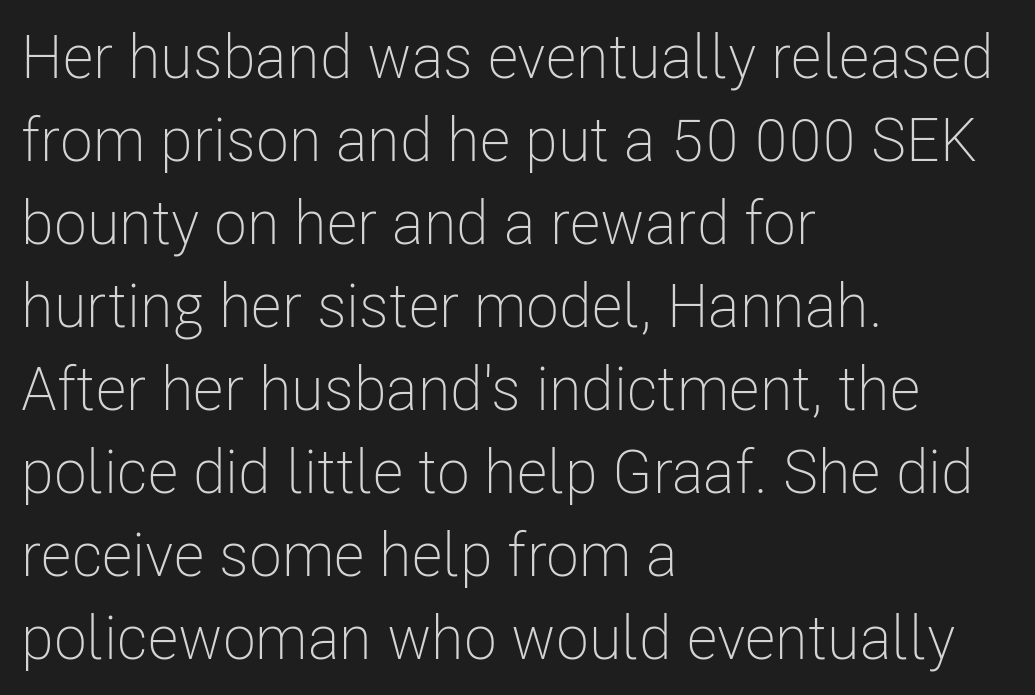
Q: Is the text bold? A: No.
Q: Is the text italic (slanted)? A: No, it is upright.
Q: Is the typeface a serif or a sans-serif typeface? A: Sans-serif.
Q: Is the text underlined? A: No.
Q: How is the paragraph aligned? A: Left-aligned.
Q: Is the spacing between letters normal or unusually wide? A: Normal.
Q: Is the spacing between lines tight, normal or loose? A: Normal.
Q: Width (condensed, normal, or wide)? A: Condensed.
Q: Stroke contrast? A: Low.
Q: x-height? A: Medium.
Q: Monospaced? A: No.
